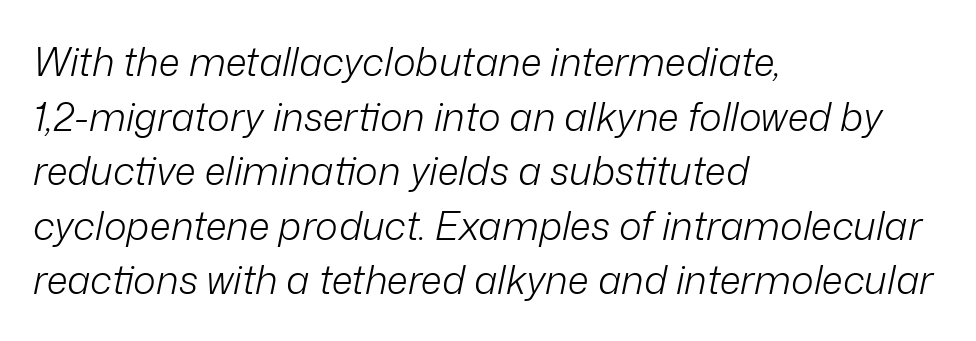
{"italic": "yes", "lean": "right", "slant_degrees": 12, "bold": "no", "weight": "light", "width": "normal", "stroke_contrast": "low", "x_height": "medium", "monospaced": "no", "underline": "no", "align": "left", "line_spacing": "normal", "line_spacing_ratio": 1.4, "letter_spacing": "normal", "letter_spacing_em": 0.0, "glyph_px": 39}
